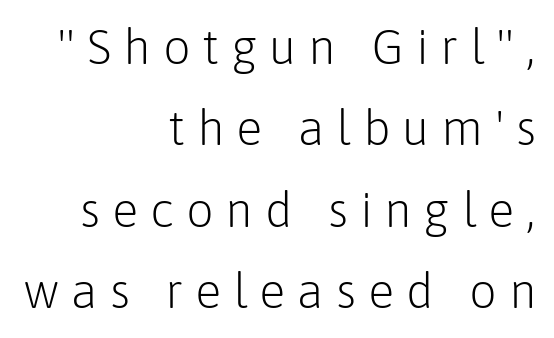
Q: Is the text bold? A: No.
Q: Is the text italic (slanted)? A: No, it is upright.
Q: Is the typeface a serif or a sans-serif typeface? A: Sans-serif.
Q: Is the text underlined? A: No.
Q: How is the paragraph aligned? A: Right-aligned.
Q: Is the spacing between letters normal or unusually wide? A: Unusually wide.
Q: Is the spacing between lines tight, normal or loose? A: Normal.
Q: Width (condensed, normal, or wide)? A: Normal.
Q: Stroke contrast? A: Low.
Q: x-height? A: Medium.
Q: Monospaced? A: No.
